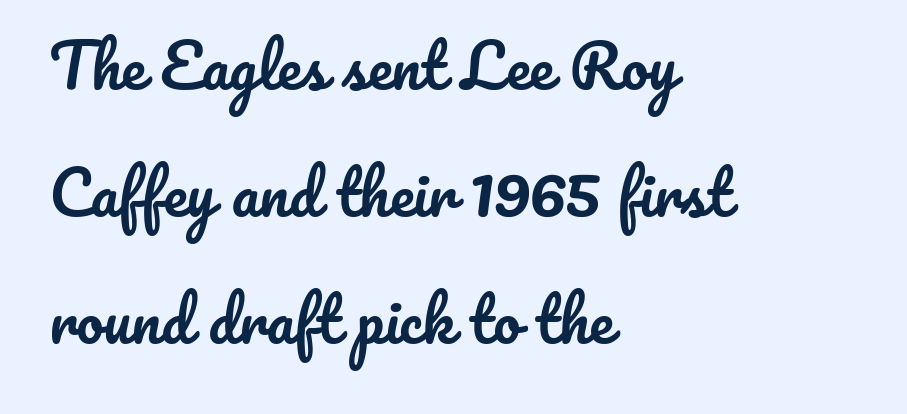
Alignment: flush left. Just letters on the line, the space beneath them empty. Character widths vary here, with narrow letters taking less room than wide ones. Does the leading feel generous? Absolutely, it's lavish. No extra tracking has been applied to these lines.
